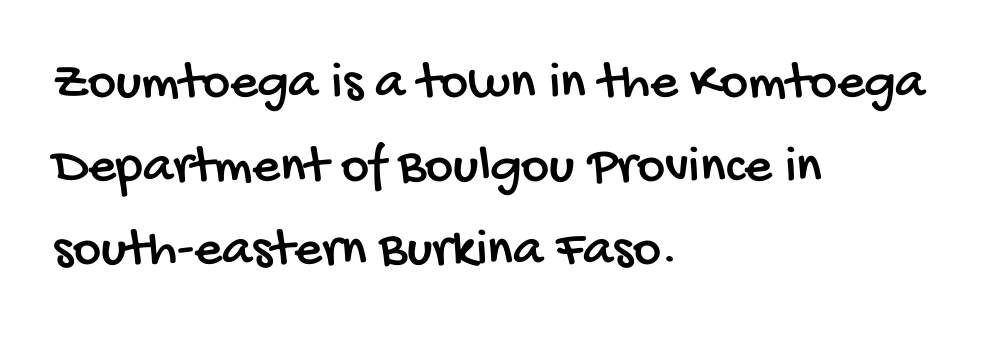
Q: Is the typeface a serif or a sans-serif typeface? A: Sans-serif.
Q: Is the text underlined? A: No.
Q: How is the paragraph aligned? A: Left-aligned.
Q: Is the spacing between letters normal or unusually wide? A: Normal.
Q: Is the spacing between lines tight, normal or loose? A: Normal.
Q: Width (condensed, normal, or wide)? A: Condensed.
Q: Stroke contrast? A: Low.
Q: x-height? A: Large.
Q: Monospaced? A: No.
